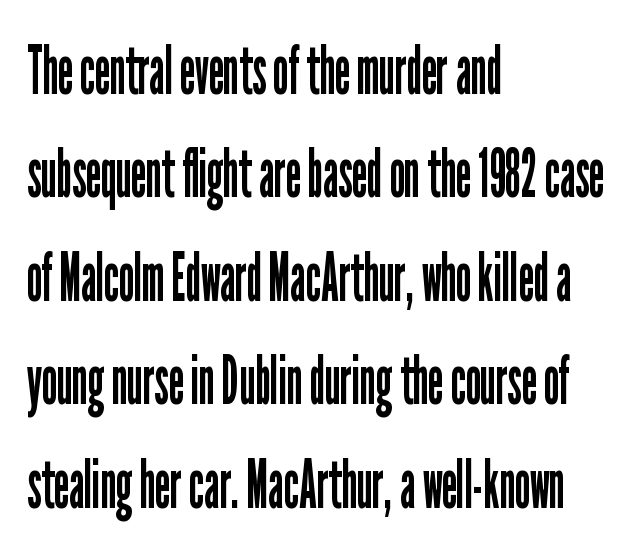
The image shows 69 px regular-weight, condensed sans-serif type, upright; set left-aligned, normal line spacing (1.5x), normal letter spacing, not underlined; low stroke contrast and a medium x-height.
